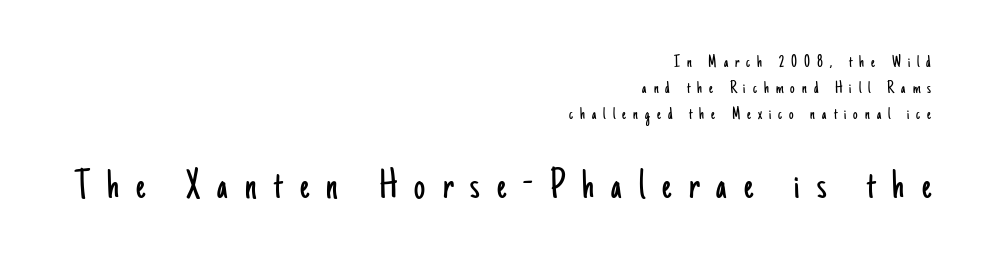
The image shows 44 px light, condensed sans-serif type, upright; set right-aligned, normal line spacing (1.44x), unusually wide letter spacing (+0.39 em), not underlined; the second (bottom) block is 2.44x larger; low stroke contrast and a small x-height.
